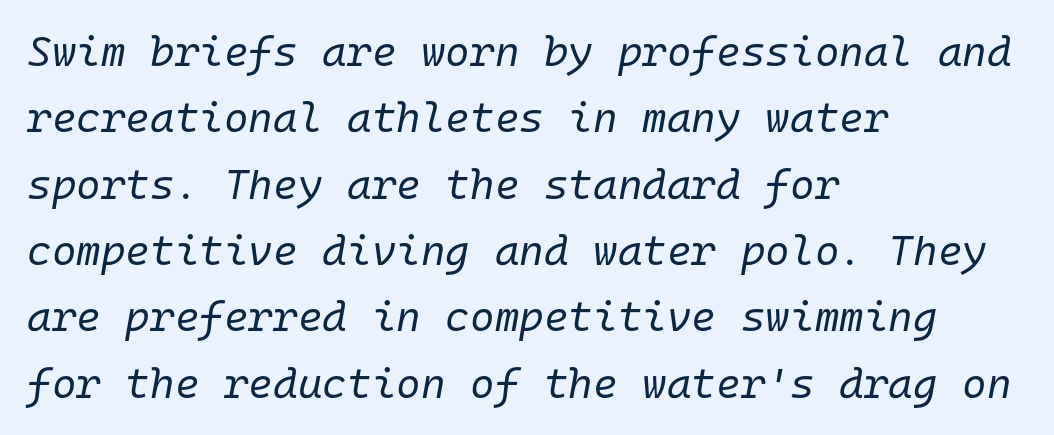
Check under the words: just untouched page. Each new line begins a customary step beneath the previous one. On a weight scale, this lands at 450 or below. The rendering anchors every line to the left-hand side. The font's italic variant was chosen for this text.
